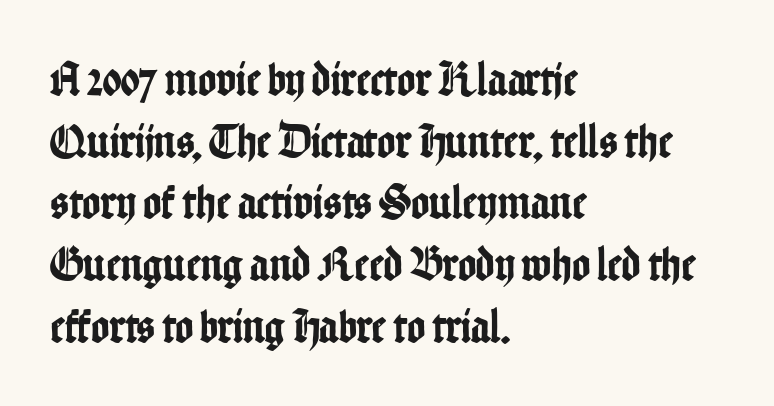
The image shows 49 px condensed sans-serif type, upright; set left-aligned, normal line spacing (1.26x), normal letter spacing, not underlined; low stroke contrast and a medium x-height.
